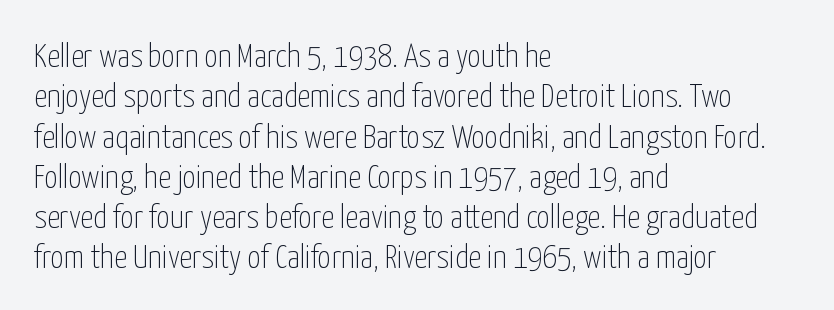
Q: Is the text bold? A: No.
Q: Is the text italic (slanted)? A: No, it is upright.
Q: Is the typeface a serif or a sans-serif typeface? A: Sans-serif.
Q: Is the text underlined? A: No.
Q: How is the paragraph aligned? A: Left-aligned.
Q: Is the spacing between letters normal or unusually wide? A: Normal.
Q: Width (condensed, normal, or wide)? A: Condensed.
Q: Stroke contrast? A: Low.
Q: x-height? A: Medium.
Q: Monospaced? A: No.
